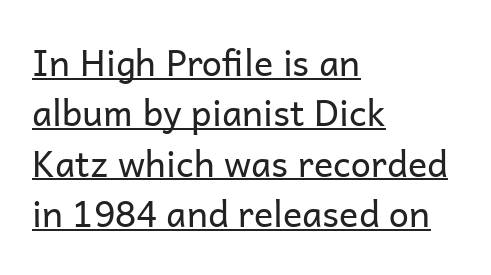
Q: Is the text bold? A: No.
Q: Is the text italic (slanted)? A: No, it is upright.
Q: Is the typeface a serif or a sans-serif typeface? A: Sans-serif.
Q: Is the text underlined? A: Yes.
Q: How is the paragraph aligned? A: Left-aligned.
Q: Is the spacing between letters normal or unusually wide? A: Normal.
Q: Is the spacing between lines tight, normal or loose? A: Normal.
Q: Width (condensed, normal, or wide)? A: Normal.
Q: Stroke contrast? A: Low.
Q: x-height? A: Medium.
Q: Monospaced? A: No.
